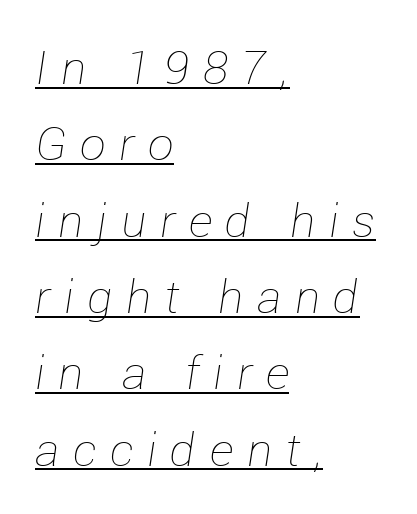
{"italic": "yes", "lean": "right", "slant_degrees": 12, "bold": "no", "weight": "thin", "width": "normal", "stroke_contrast": "low", "x_height": "medium", "monospaced": "no", "underline": "yes", "align": "left", "line_spacing": "normal", "line_spacing_ratio": 1.66, "letter_spacing": "wide", "letter_spacing_em": 0.3, "glyph_px": 46}
